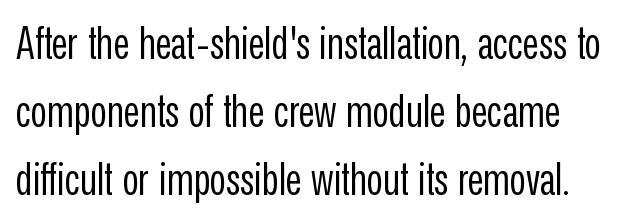
{"serif": "no", "italic": "no", "bold": "no", "weight": "regular", "width": "condensed", "stroke_contrast": "low", "x_height": "medium", "monospaced": "no", "underline": "no", "align": "left", "line_spacing": "normal", "line_spacing_ratio": 1.55, "letter_spacing": "normal", "letter_spacing_em": 0.0, "glyph_px": 44}
